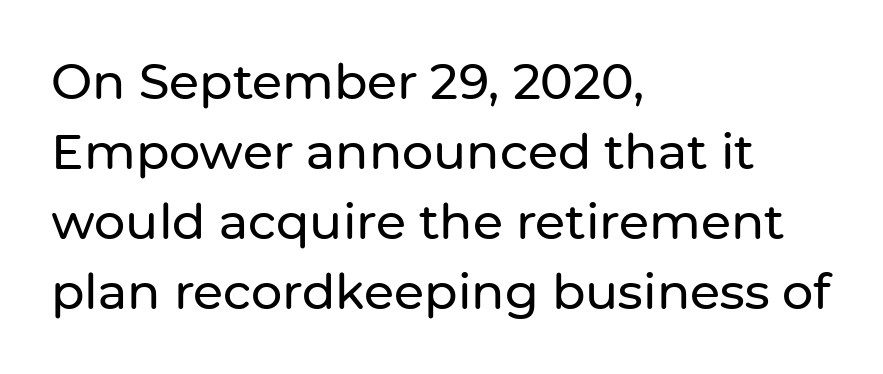
Q: Is the text italic (slanted)? A: No, it is upright.
Q: Is the typeface a serif or a sans-serif typeface? A: Sans-serif.
Q: Is the text underlined? A: No.
Q: How is the paragraph aligned? A: Left-aligned.
Q: Is the spacing between letters normal or unusually wide? A: Normal.
Q: Is the spacing between lines tight, normal or loose? A: Normal.
Q: Width (condensed, normal, or wide)? A: Normal.
Q: Stroke contrast? A: Low.
Q: x-height? A: Medium.
Q: Monospaced? A: No.
